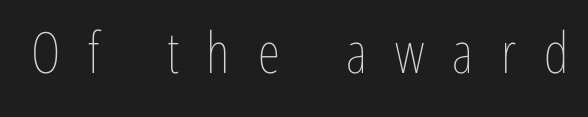
Rendered with straight, roman letterforms. The words here are not underlined. This reads as an unemphasized weight, regular at the heaviest. There is plenty of visible air inserted between adjacent glyphs.
